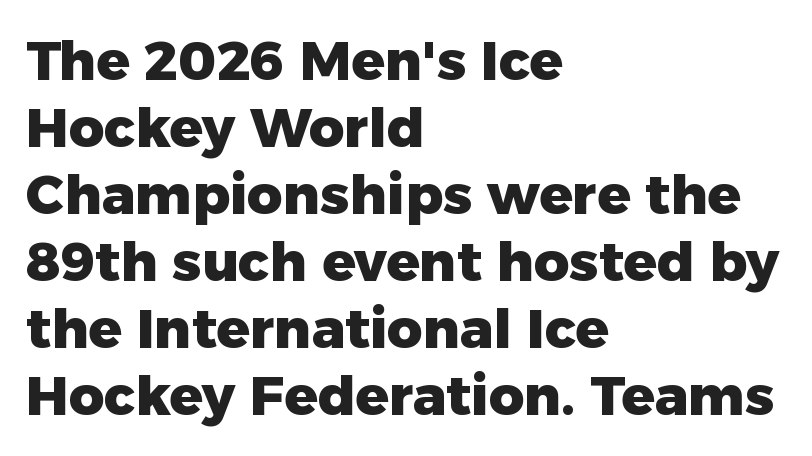
The image shows 55 px heavy sans-serif type, upright; set left-aligned, line spacing 1.22x, normal letter spacing, not underlined; low stroke contrast and a medium x-height.
